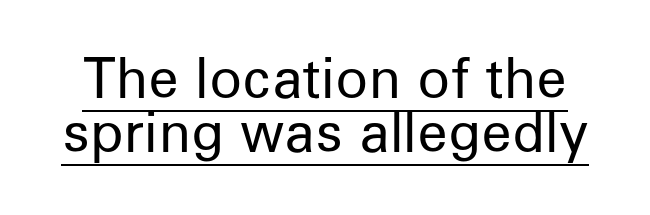
Q: Is the text bold? A: No.
Q: Is the text italic (slanted)? A: No, it is upright.
Q: Is the typeface a serif or a sans-serif typeface? A: Sans-serif.
Q: Is the text underlined? A: Yes.
Q: Is the spacing between letters normal or unusually wide? A: Normal.
Q: Is the spacing between lines tight, normal or loose? A: Tight.
Q: Width (condensed, normal, or wide)? A: Normal.
Q: Stroke contrast? A: Low.
Q: x-height? A: Medium.
Q: Monospaced? A: No.
